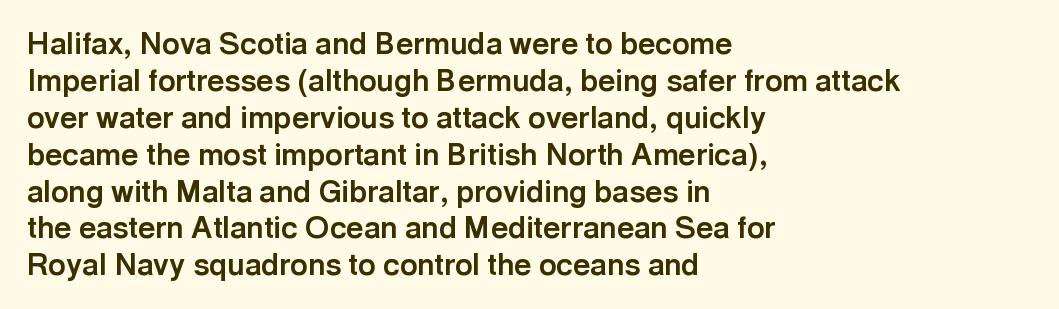
The image shows 30 px bold sans-serif type, upright; set left-aligned, line spacing 1.23x, normal letter spacing, not underlined; a medium x-height.
